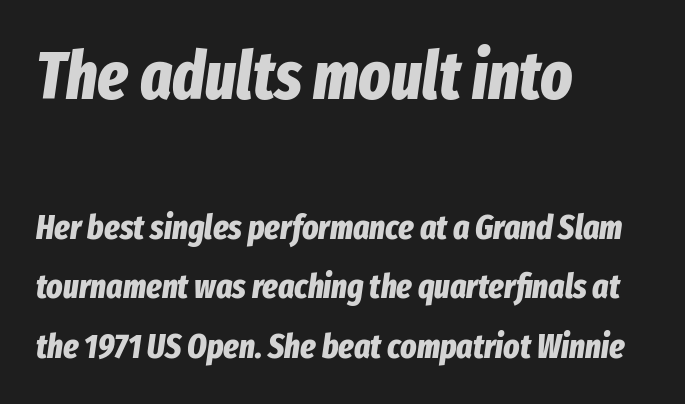
The image shows 67 px bold, condensed type, italic (leaning right); set left-aligned, line spacing 1.75x, normal letter spacing, not underlined; the first (top) block is 1.97x larger; low stroke contrast and a medium x-height.
